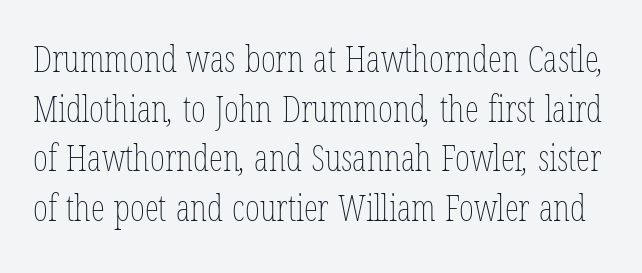
Regular leading. Nothing heavy about these letters — not bold at all. A typesetter would call this zero additional tracking. The face used here is proportionally spaced, like ordinary book or web type. Descender tails drop into unmarked territory.
